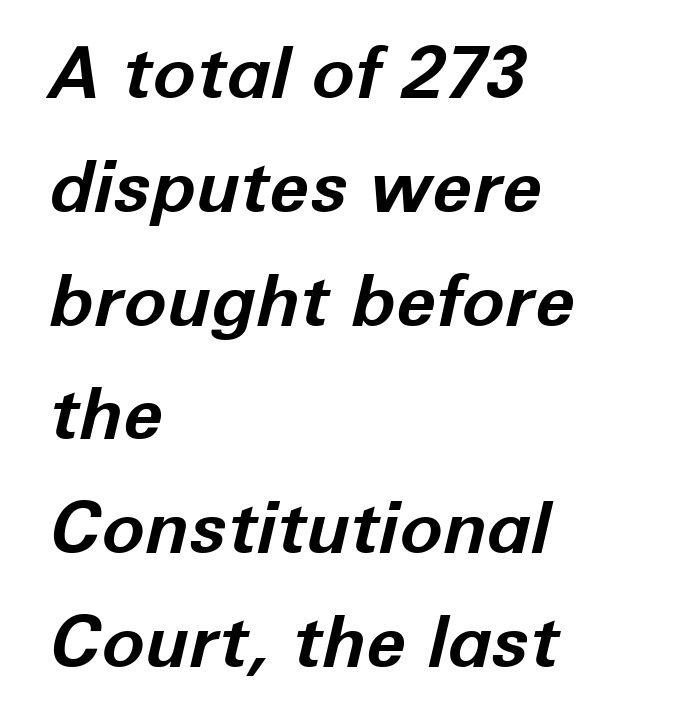
Does the leading feel generous? No, just average. Line starts are locked; line ends wander. A dark, heavy texture on the line: the type is bold. The strip under each line holds only bare page. The letters are slanted; this is an italic face.
